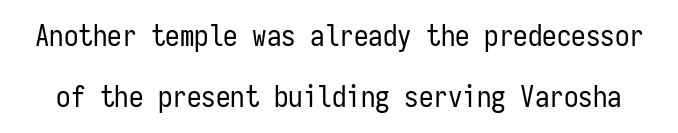
Q: Is the text bold? A: No.
Q: Is the text italic (slanted)? A: No, it is upright.
Q: Is the typeface a serif or a sans-serif typeface? A: Sans-serif.
Q: Is the text underlined? A: No.
Q: Is the spacing between letters normal or unusually wide? A: Normal.
Q: Is the spacing between lines tight, normal or loose? A: Loose.
Q: Width (condensed, normal, or wide)? A: Condensed.
Q: Stroke contrast? A: Low.
Q: x-height? A: Medium.
Q: Monospaced? A: Yes.
